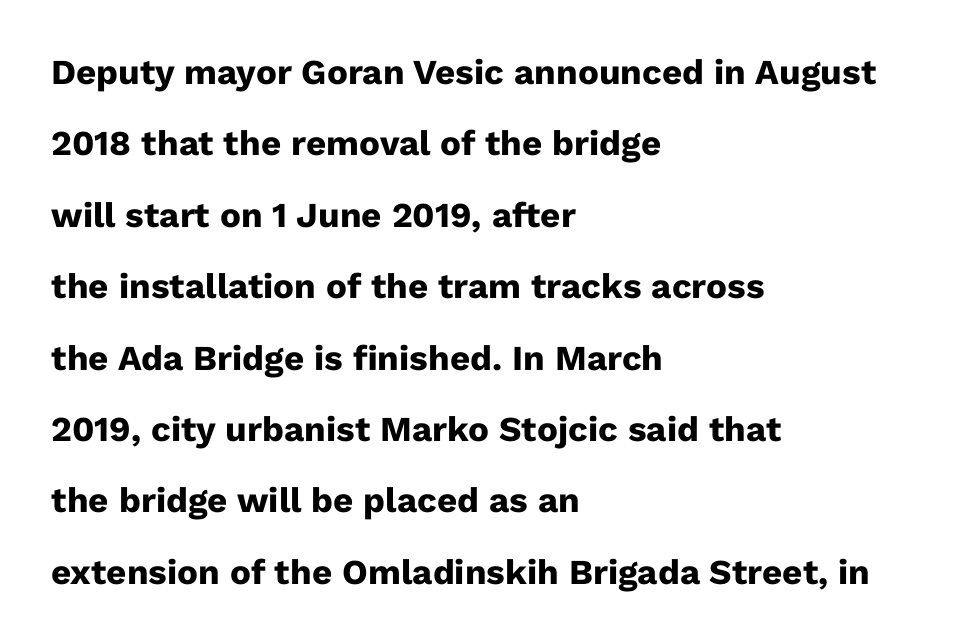
{"serif": "no", "italic": "no", "bold": "yes", "weight": "heavy", "width": "normal", "stroke_contrast": "low", "x_height": "medium", "monospaced": "no", "underline": "no", "align": "left", "line_spacing": "loose", "line_spacing_ratio": 2.04, "letter_spacing": "normal", "letter_spacing_em": 0.0, "glyph_px": 35}
